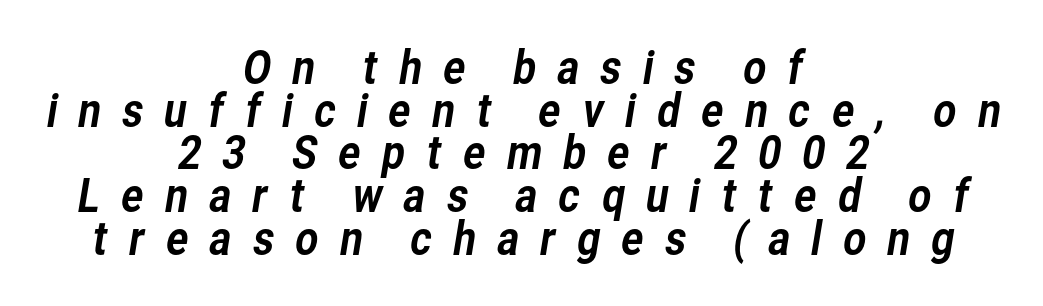
Letter spacing: wide. The line-height multiplier appears low, near solid setting. Teacher's note: observe the equal gaps on both sides — that is centered alignment. The zone under the glyphs is completely vacant. Note the varied advance widths — an 'i' is clearly narrower than an 'm'.
